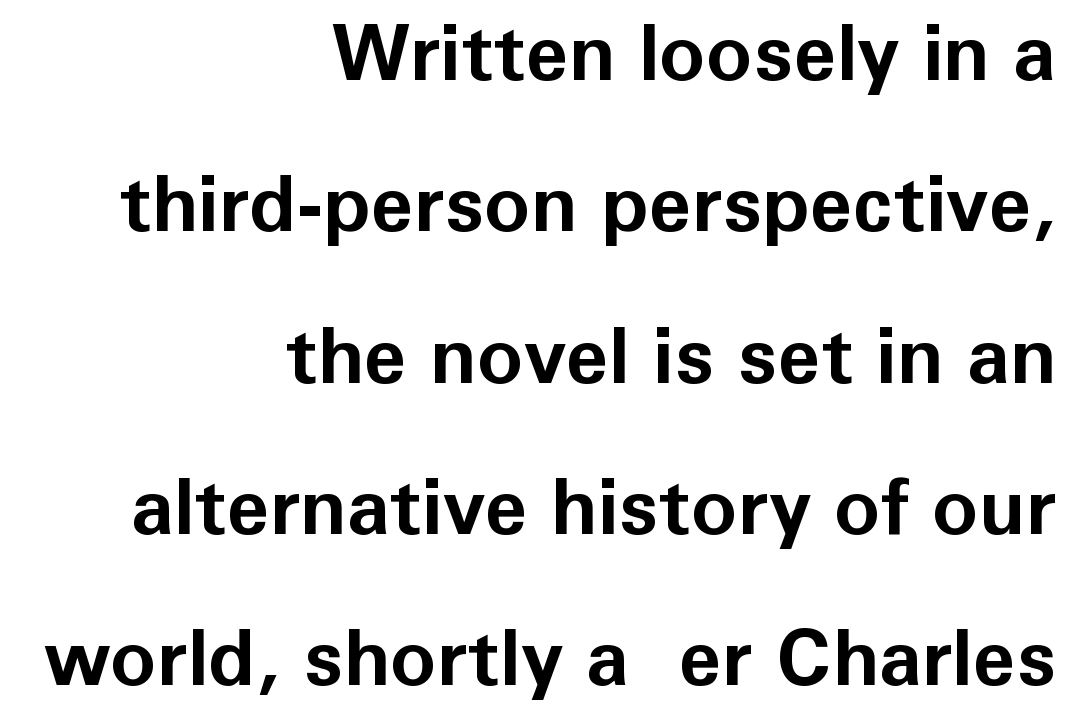
The image shows 78 px bold sans-serif type, upright; set right-aligned, loose line spacing (1.94x), normal letter spacing, not underlined; low stroke contrast and a medium x-height.
